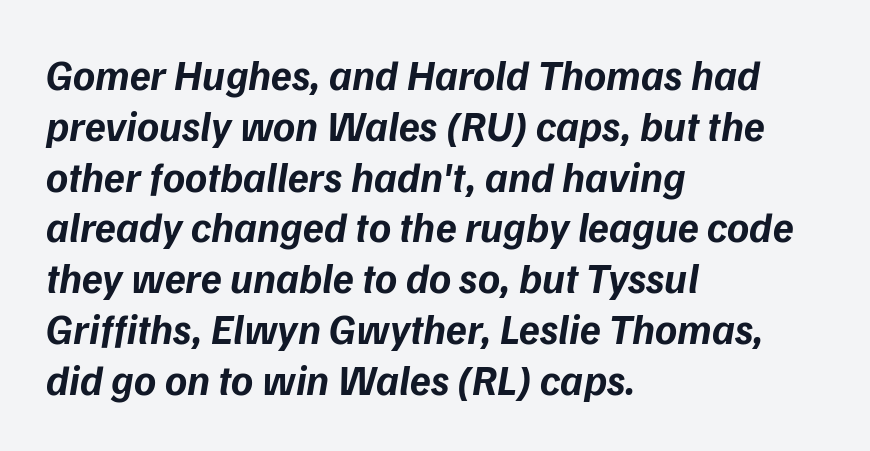
You could not count columns in this text — the font is proportionally spaced. The gap between lines stays unmarked. Is the block centered? No — it sits flush against the left margin. The face used here has the dense, thick strokes of a bold.
